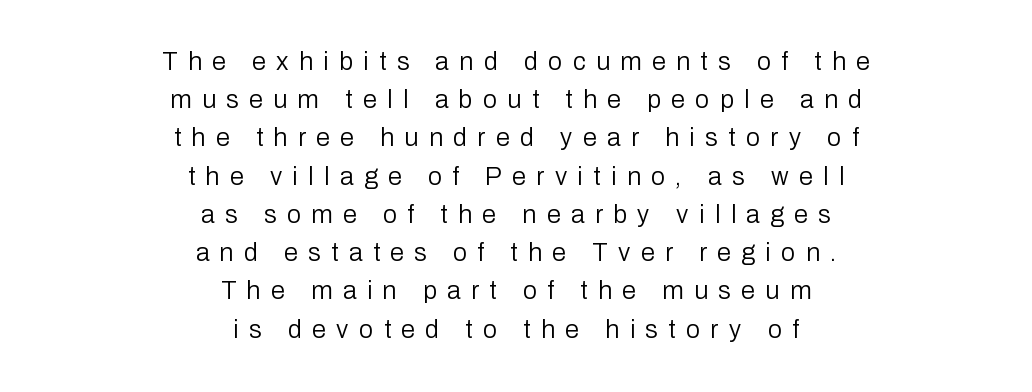
Q: Is the text bold? A: No.
Q: Is the text italic (slanted)? A: No, it is upright.
Q: Is the text underlined? A: No.
Q: How is the paragraph aligned? A: Centered.
Q: Is the spacing between letters normal or unusually wide? A: Unusually wide.
Q: Is the spacing between lines tight, normal or loose? A: Normal.
